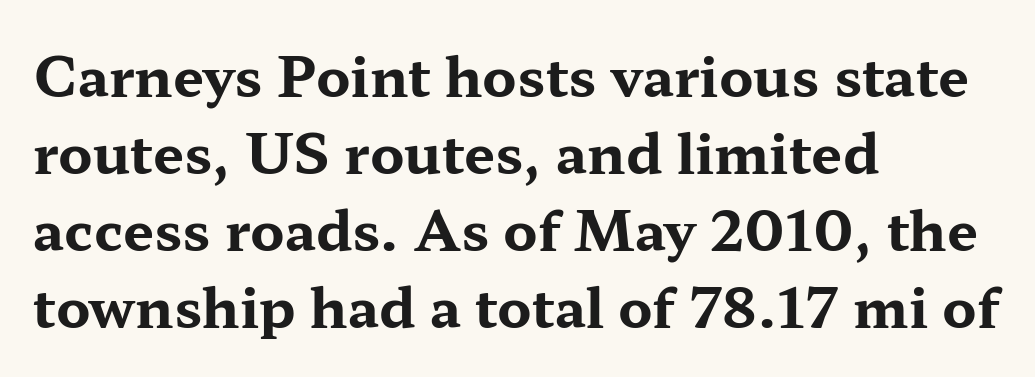
The image shows 55 px bold, wide serif type, upright; set left-aligned, normal line spacing (1.4x), normal letter spacing, not underlined; medium stroke contrast and a medium x-height.
